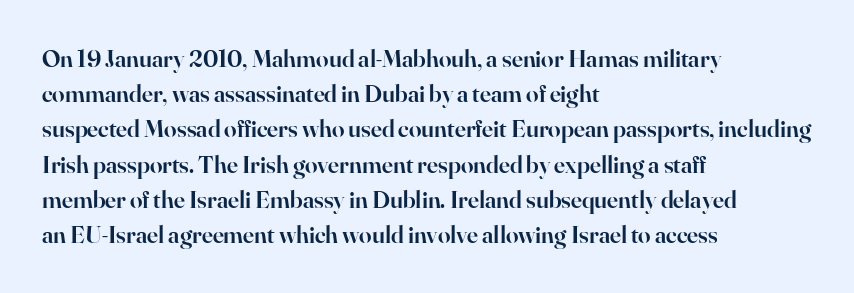
The image shows 25 px text type, upright; set left-aligned, normal line spacing (1.41x), normal letter spacing, not underlined.
